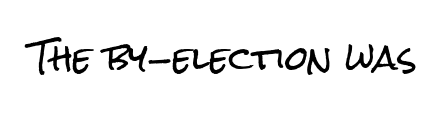
Honestly, the letter spacing is just normal — you wouldn't notice it. The typeface chosen for these lines omits serifs. Looks like regular typesetting: each glyph gets only the width it needs. In terms of posture, this sample is upright. Clear beneath every line of the passage.
